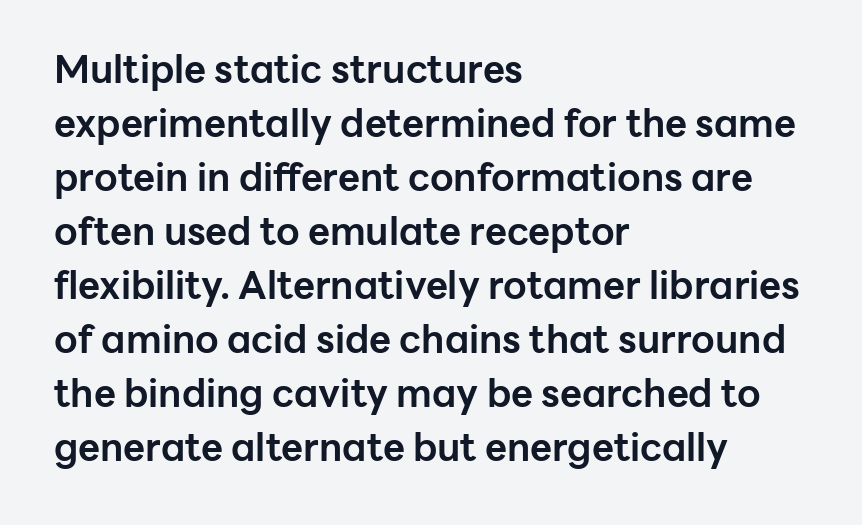
{"serif": "no", "italic": "no", "bold": "yes", "weight": "bold", "width": "normal", "stroke_contrast": "low", "x_height": "medium", "monospaced": "no", "underline": "no", "align": "left", "line_spacing": "normal", "line_spacing_ratio": 1.42, "letter_spacing": "normal", "letter_spacing_em": 0.0, "glyph_px": 38}
